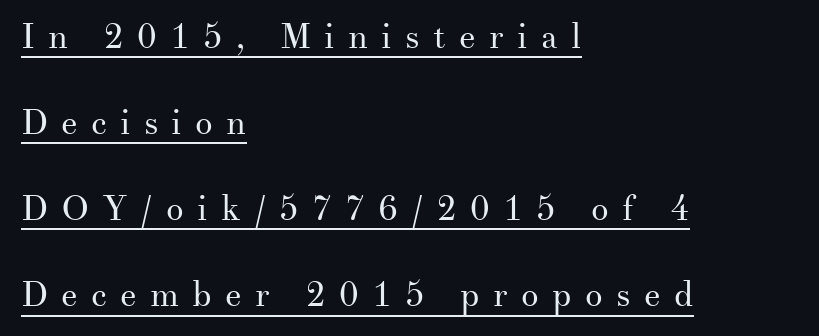
{"serif": "yes", "italic": "no", "bold": "no", "weight": "regular", "width": "normal", "stroke_contrast": "medium", "x_height": "small", "monospaced": "no", "underline": "yes", "align": "left", "line_spacing": "loose", "line_spacing_ratio": 2.46, "letter_spacing": "wide", "letter_spacing_em": 0.38, "glyph_px": 35}
